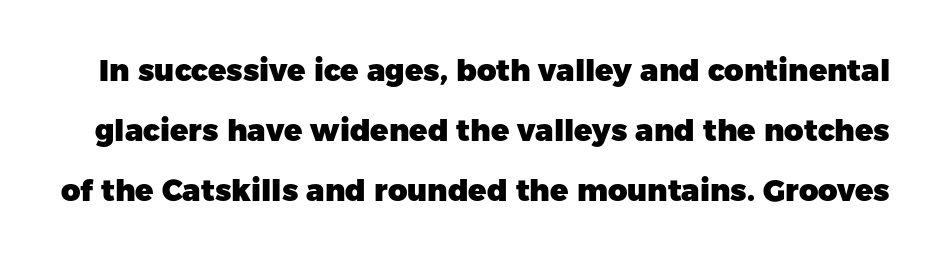
Note: no serifs on the glyphs. Regarding leading, the lines here are spaced well apart. The sample has been set heavy, in full bold. Inter-character spacing is left at the font's built-in metrics.
